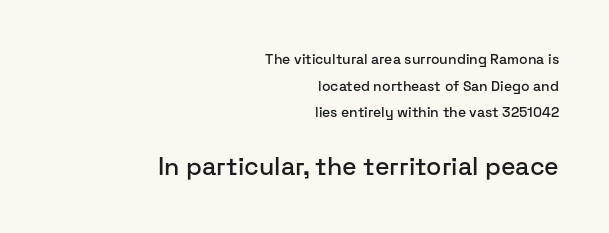
Q: Is the text italic (slanted)? A: No, it is upright.
Q: Is the text underlined? A: No.
Q: How is the paragraph aligned? A: Right-aligned.
Q: Is the spacing between letters normal or unusually wide? A: Normal.
Q: Is the spacing between lines tight, normal or loose? A: Loose.
Q: Which block of text is set in a larger size, the first (top) or the second (bottom)? A: The second (bottom) one.
